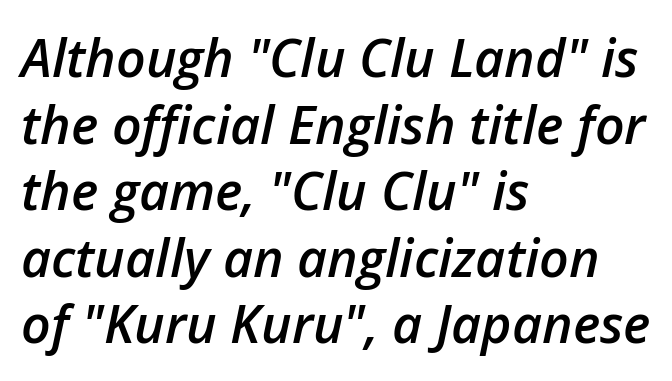
The image shows 52 px semibold type, italic (leaning right); set left-aligned, normal line spacing (1.28x), normal letter spacing, not underlined; low stroke contrast and a medium x-height.
